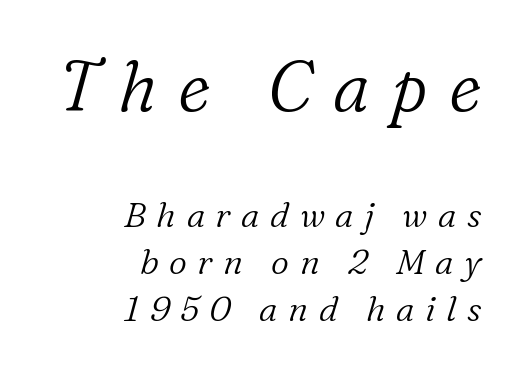
Q: Is the text bold? A: No.
Q: Is the text italic (slanted)? A: Yes, it leans right by about 16 degrees.
Q: Is the typeface a serif or a sans-serif typeface? A: Serif.
Q: Is the text underlined? A: No.
Q: How is the paragraph aligned? A: Right-aligned.
Q: Is the spacing between letters normal or unusually wide? A: Unusually wide.
Q: Is the spacing between lines tight, normal or loose? A: Normal.
Q: Which block of text is set in a larger size, the first (top) or the second (bottom)? A: The first (top) one.
Q: Width (condensed, normal, or wide)? A: Normal.
Q: Stroke contrast? A: Low.
Q: x-height? A: Medium.
Q: Monospaced? A: No.
